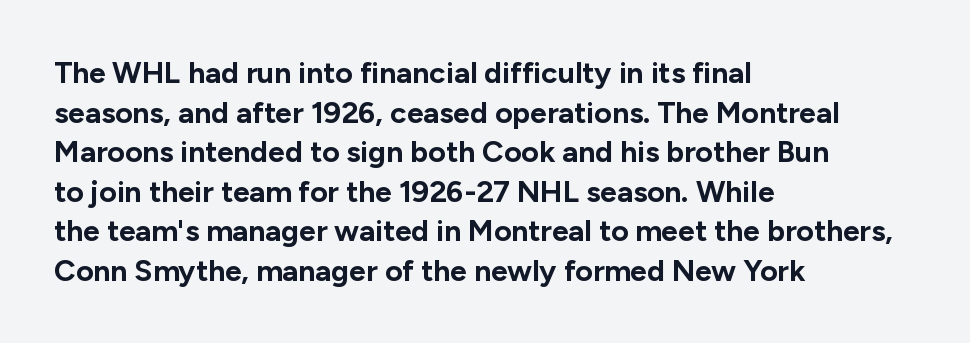
{"serif": "no", "italic": "no", "bold": "yes", "weight": "bold", "width": "normal", "stroke_contrast": "low", "x_height": "medium", "monospaced": "no", "underline": "no", "align": "left", "line_spacing": "normal", "line_spacing_ratio": 1.32, "letter_spacing": "normal", "letter_spacing_em": 0.0, "glyph_px": 30}
